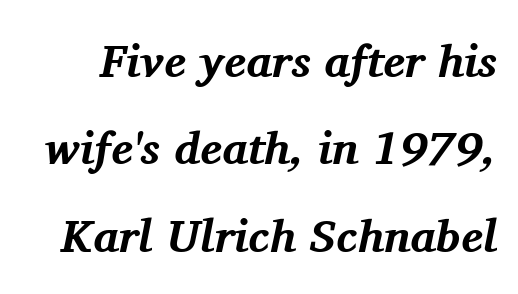
The image shows 46 px bold serif type, italic (leaning right); set loose line spacing (1.9x), normal letter spacing, not underlined; medium stroke contrast and a medium x-height.
